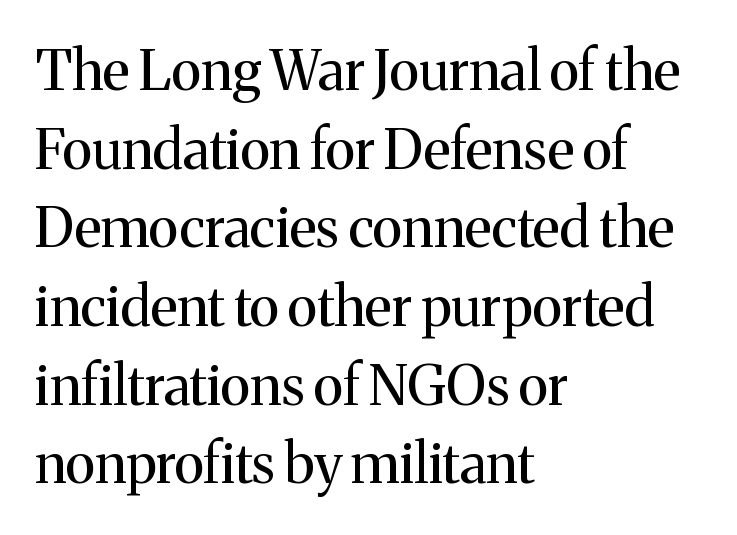
Q: Is the text bold? A: No.
Q: Is the text italic (slanted)? A: No, it is upright.
Q: Is the typeface a serif or a sans-serif typeface? A: Serif.
Q: Is the text underlined? A: No.
Q: How is the paragraph aligned? A: Left-aligned.
Q: Is the spacing between letters normal or unusually wide? A: Normal.
Q: Is the spacing between lines tight, normal or loose? A: Normal.
Q: Width (condensed, normal, or wide)? A: Normal.
Q: Stroke contrast? A: Medium.
Q: x-height? A: Medium.
Q: Monospaced? A: No.
